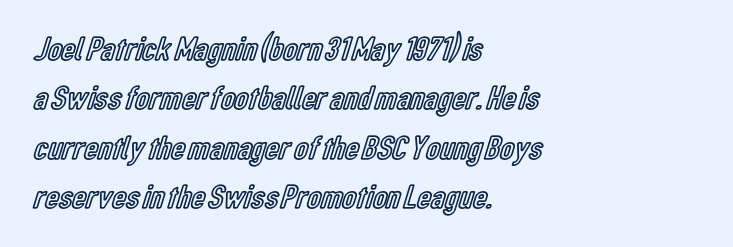
{"width": "condensed", "x_height": "medium", "monospaced": "no", "underline": "no", "align": "left", "line_spacing": "normal", "line_spacing_ratio": 1.45, "letter_spacing": "normal", "letter_spacing_em": 0.0, "glyph_px": 34}
